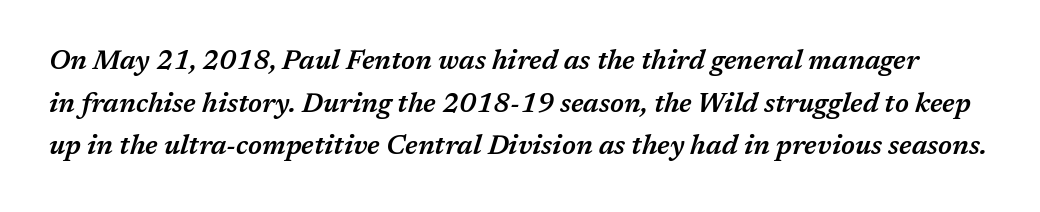
Yep, that's italic — everything's leaning. Stems and bowls a touch heavier than normal — semibold. The rendering keeps characters at their native spacing. Baseline-to-baseline distance is the conventional proportion of letter height. Clear beneath every line of the passage.
